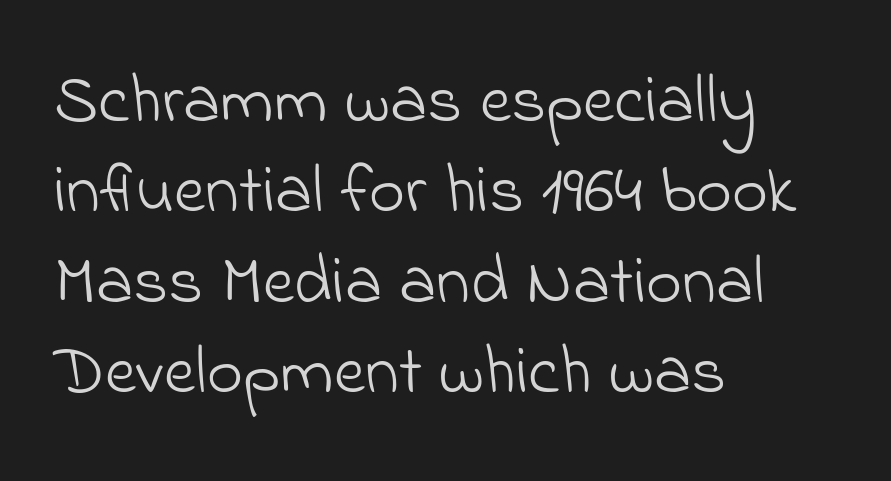
On a weight scale, this lands at 450 or below. These lines are set flush left with a ragged right edge. The gap between lines stays unmarked. Whoever set this chose a conventional vertical rhythm.
